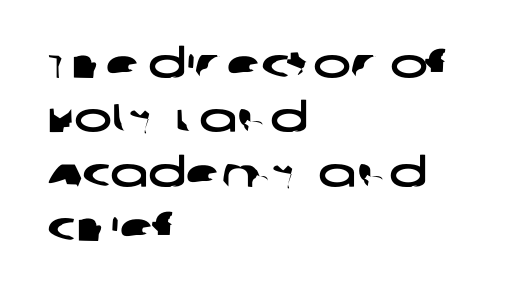
{"serif": "no", "width": "wide", "stroke_contrast": "low", "x_height": "large", "monospaced": "no", "underline": "no", "align": "left", "line_spacing": "normal", "line_spacing_ratio": 1.36, "letter_spacing": "normal", "letter_spacing_em": 0.0, "glyph_px": 40}
